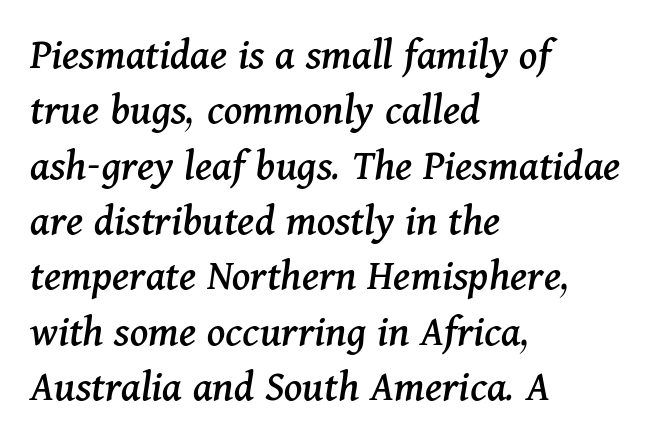
{"serif": "yes", "italic": "yes", "lean": "right", "slant_degrees": 11, "width": "normal", "stroke_contrast": "medium", "x_height": "medium", "monospaced": "no", "underline": "no", "align": "left", "line_spacing_ratio": 1.23, "letter_spacing": "normal", "letter_spacing_em": 0.0, "glyph_px": 45}
